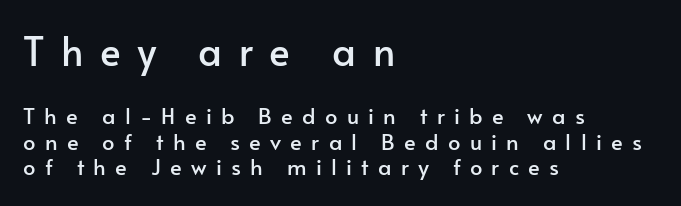
All the whitespace from short lines collects on the right. This sample has the flowing, uneven cadence of proportional lettering. The passage shown is typeset with a sans-serif family. Someone cranked the tracking dial way up on this one. When letters stand straight like this, we call the style roman or upright.
